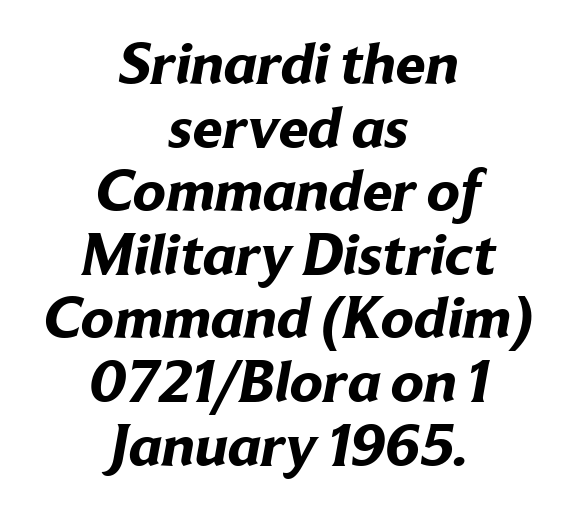
The image shows 60 px bold sans-serif type; set centered, tight line spacing (1.06x), normal letter spacing, not underlined; low stroke contrast and a medium x-height.
